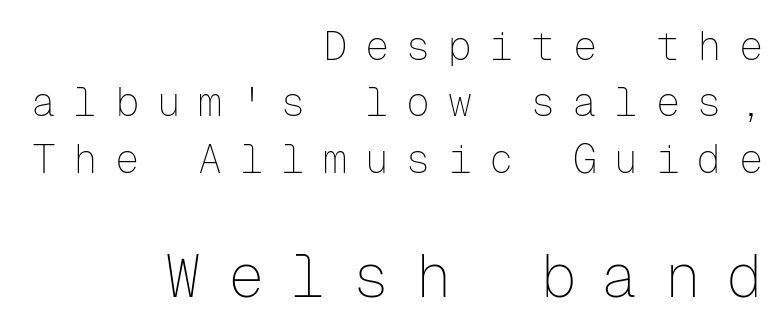
The image shows 60 px thin sans-serif type, upright, monospaced; set right-aligned, normal line spacing (1.41x), unusually wide letter spacing (+0.44 em), not underlined; the second (bottom) block is 1.5x larger; low stroke contrast and a medium x-height.
